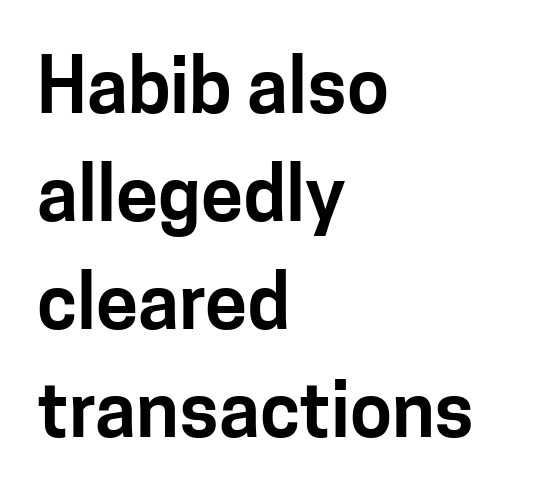
The image shows 76 px sans-serif type, upright; set left-aligned, normal line spacing (1.42x), normal letter spacing, not underlined; low stroke contrast and a medium x-height.
